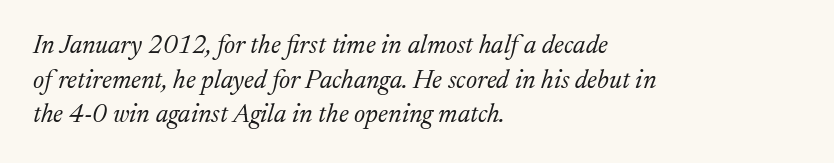
Weight: not bold — regular or lighter. One glance says typical: line gaps are just what's usual. Has an underline been added? It has not. Alignment: flush left.
